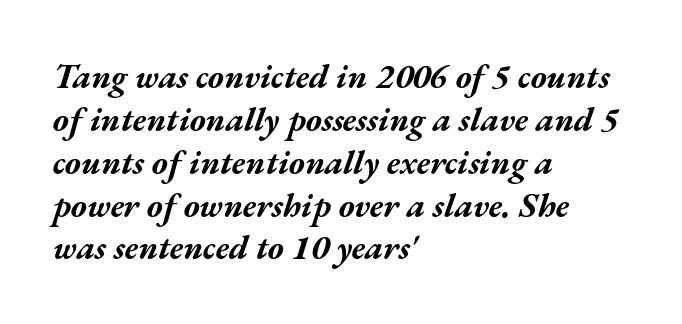
Look at the stroke-to-counter ratio: heavy, a bold. A typesetter would call this leading conventional body-copy spacing. The paragraph shown leans on its left margin. This sample uses an oblique cut, with every glyph tilted off the vertical. The glyphs are unaccompanied by any horizontal stroke below them. This sample uses plain, unmodified letter spacing.
